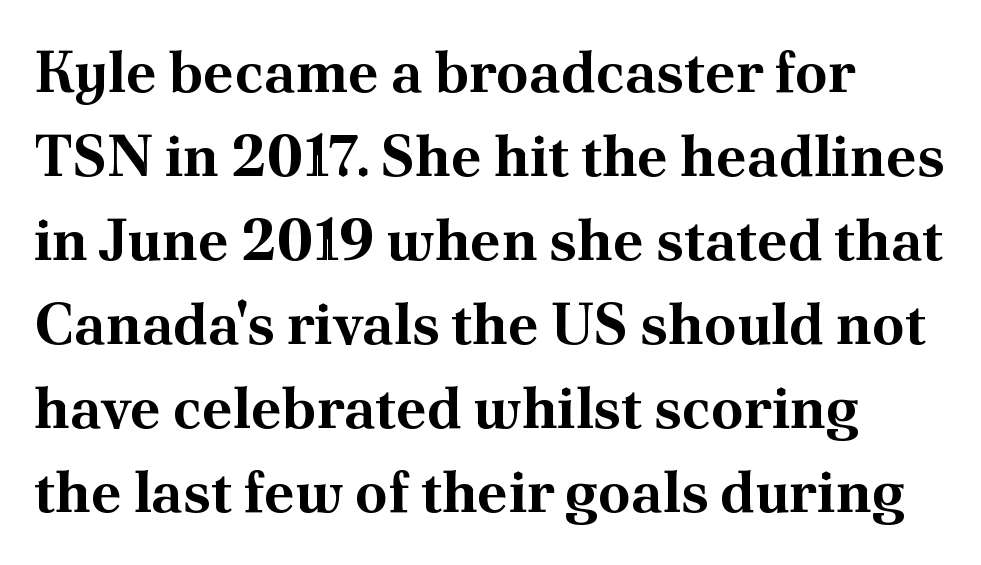
{"serif": "yes", "italic": "no", "bold": "yes", "weight": "bold", "width": "normal", "stroke_contrast": "medium", "x_height": "small", "monospaced": "no", "underline": "no", "align": "left", "line_spacing": "normal", "line_spacing_ratio": 1.45, "letter_spacing": "normal", "letter_spacing_em": 0.0, "glyph_px": 58}
